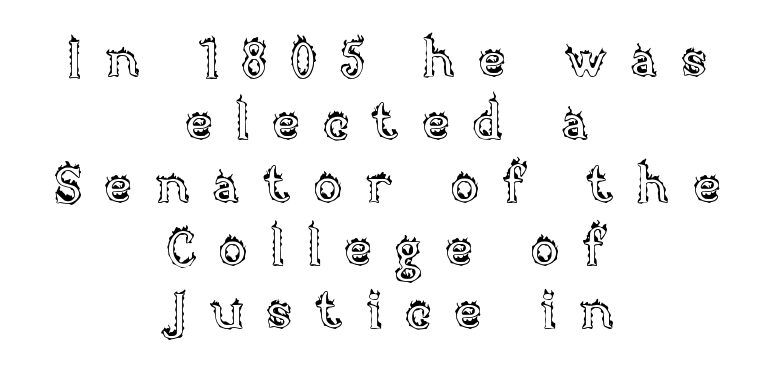
The image shows 52 px text type, upright; set centered, line spacing 1.21x, unusually wide letter spacing (+0.44 em), not underlined; a large x-height.
